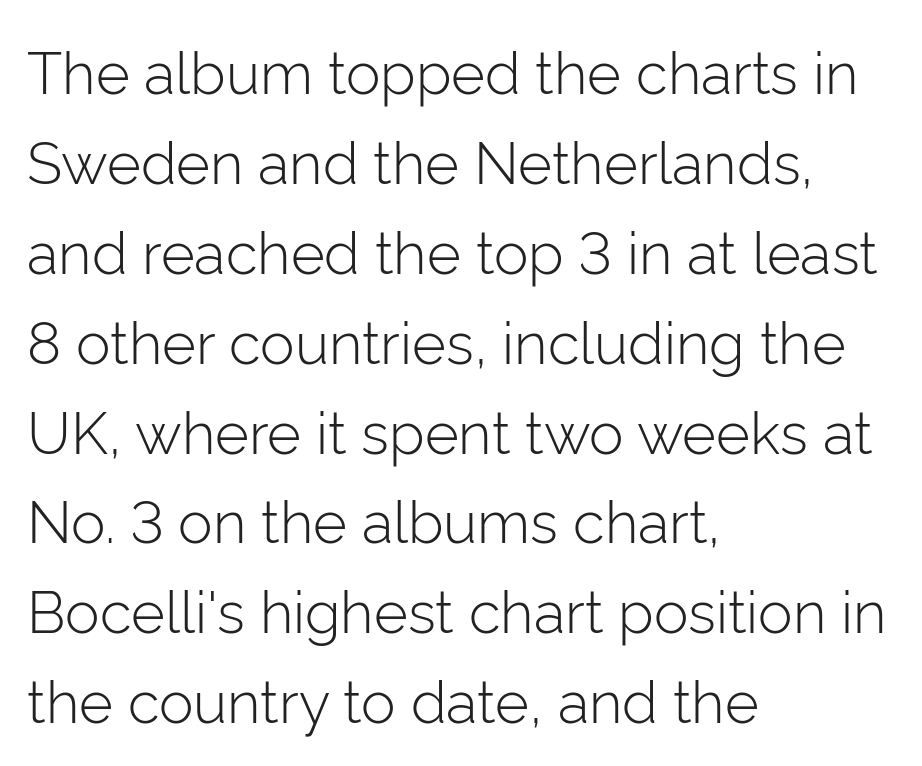
Q: Is the text bold? A: No.
Q: Is the text italic (slanted)? A: No, it is upright.
Q: Is the typeface a serif or a sans-serif typeface? A: Sans-serif.
Q: Is the text underlined? A: No.
Q: How is the paragraph aligned? A: Left-aligned.
Q: Is the spacing between letters normal or unusually wide? A: Normal.
Q: Is the spacing between lines tight, normal or loose? A: Normal.
Q: Width (condensed, normal, or wide)? A: Normal.
Q: Stroke contrast? A: Low.
Q: x-height? A: Medium.
Q: Monospaced? A: No.
